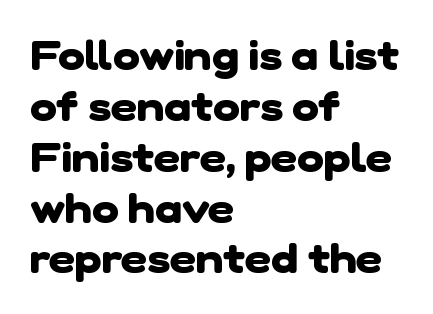
Heft: maximum for text — a bold. The setting favours the left margin, as ordinary paragraphs usually do. The characters display no serif detailing; their extremities are plain. Think of a printed novel: that variable character pitch is what you see here. Each word holds together tightly as a unit, with standard inter-letter gaps.
